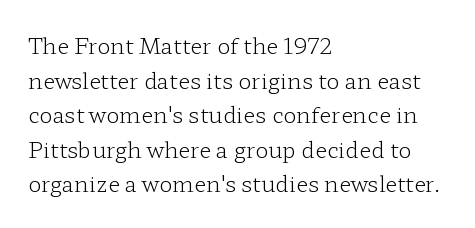
{"italic": "no", "bold": "no", "underline": "no", "align": "left", "line_spacing": "normal", "line_spacing_ratio": 1.57, "letter_spacing": "normal", "letter_spacing_em": 0.0, "glyph_px": 22}
